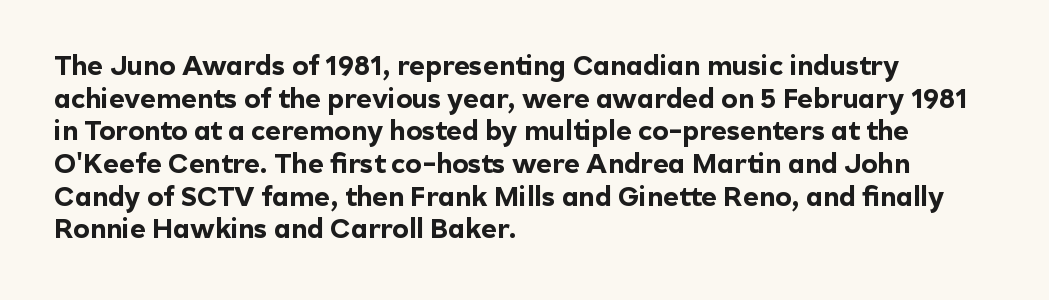
The glyphs are unaccompanied by any horizontal stroke below them. The passage shown is emphatically bold. The lettering holds an erect, upright posture throughout. Here the glyphs are tracked normally, forming tight word shapes.
